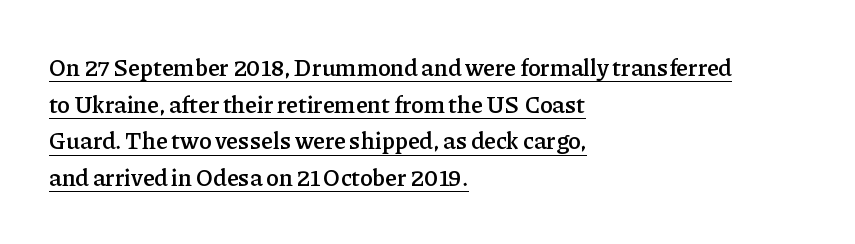
Q: Is the text bold? A: Semi-bold.
Q: Is the text italic (slanted)? A: No, it is upright.
Q: Is the text underlined? A: Yes.
Q: How is the paragraph aligned? A: Left-aligned.
Q: Is the spacing between letters normal or unusually wide? A: Normal.
Q: Is the spacing between lines tight, normal or loose? A: Normal.
